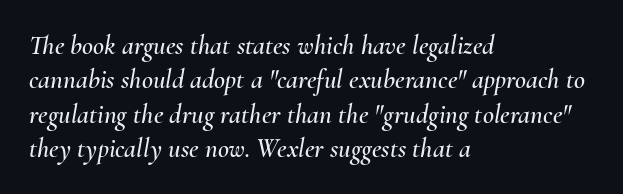
Q: Is the text italic (slanted)? A: Yes, it leans right by about 10 degrees.
Q: Is the text underlined? A: No.
Q: How is the paragraph aligned? A: Left-aligned.
Q: Is the spacing between letters normal or unusually wide? A: Normal.
Q: Is the spacing between lines tight, normal or loose? A: Normal.
